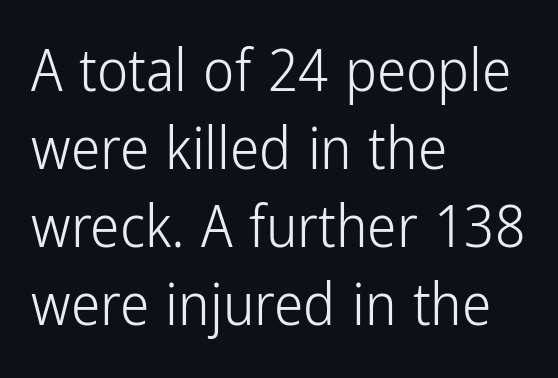
Q: Is the text bold? A: No.
Q: Is the text italic (slanted)? A: No, it is upright.
Q: Is the typeface a serif or a sans-serif typeface? A: Sans-serif.
Q: Is the text underlined? A: No.
Q: How is the paragraph aligned? A: Left-aligned.
Q: Is the spacing between letters normal or unusually wide? A: Normal.
Q: Is the spacing between lines tight, normal or loose? A: Normal.
Q: Width (condensed, normal, or wide)? A: Condensed.
Q: Stroke contrast? A: Low.
Q: x-height? A: Medium.
Q: Monospaced? A: No.
